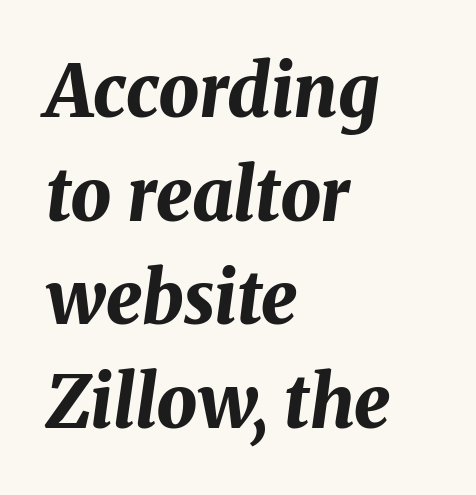
The image shows 72 px bold type, italic (leaning right); set left-aligned, normal line spacing (1.44x), normal letter spacing, not underlined; medium stroke contrast and a medium x-height.
